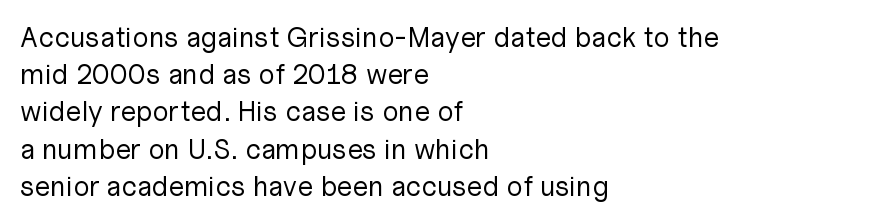
The image shows 28 px regular-weight sans-serif type, upright; set left-aligned, normal line spacing (1.33x), normal letter spacing, not underlined; low stroke contrast and a medium x-height.
